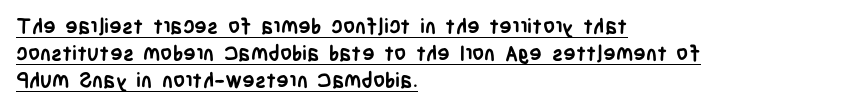
{"italic": "no", "bold": "yes", "underline": "yes", "align": "left", "line_spacing": "normal", "line_spacing_ratio": 1.28, "letter_spacing": "normal", "letter_spacing_em": 0.0, "glyph_px": 21}
